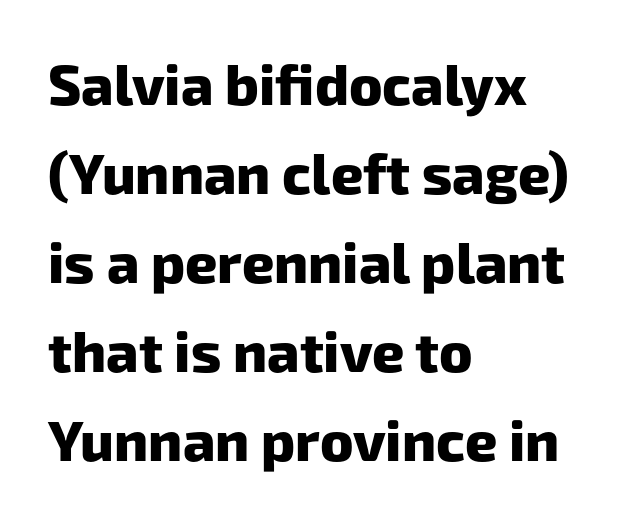
{"serif": "no", "bold": "yes", "weight": "heavy", "width": "normal", "stroke_contrast": "low", "x_height": "medium", "monospaced": "no", "underline": "no", "align": "left", "line_spacing": "normal", "line_spacing_ratio": 1.59, "letter_spacing": "normal", "letter_spacing_em": 0.0, "glyph_px": 56}
